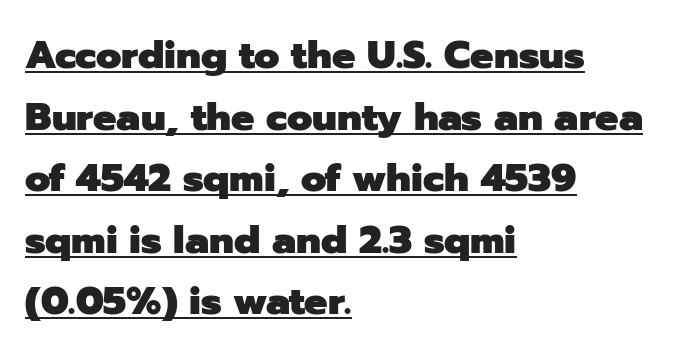
Q: Is the text bold? A: Yes.
Q: Is the text italic (slanted)? A: No, it is upright.
Q: Is the typeface a serif or a sans-serif typeface? A: Sans-serif.
Q: Is the text underlined? A: Yes.
Q: How is the paragraph aligned? A: Left-aligned.
Q: Is the spacing between letters normal or unusually wide? A: Normal.
Q: Is the spacing between lines tight, normal or loose? A: Normal.
Q: Width (condensed, normal, or wide)? A: Normal.
Q: Stroke contrast? A: Low.
Q: x-height? A: Medium.
Q: Monospaced? A: No.
